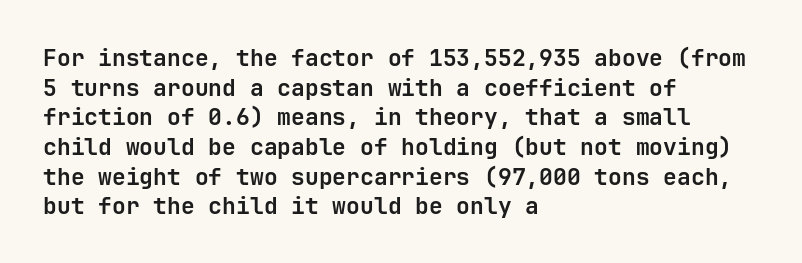
Q: Is the text bold? A: Yes.
Q: Is the text italic (slanted)? A: No, it is upright.
Q: Is the text underlined? A: No.
Q: How is the paragraph aligned? A: Left-aligned.
Q: Is the spacing between letters normal or unusually wide? A: Normal.
Q: Is the spacing between lines tight, normal or loose? A: Normal.
